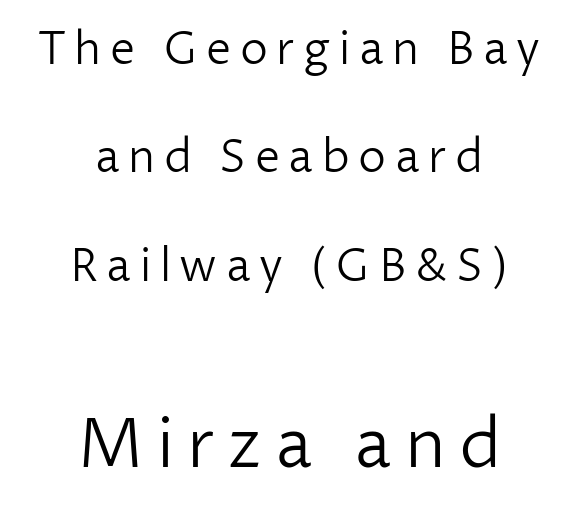
Q: Is the text bold? A: No.
Q: Is the text italic (slanted)? A: No, it is upright.
Q: Is the typeface a serif or a sans-serif typeface? A: Sans-serif.
Q: Is the text underlined? A: No.
Q: How is the paragraph aligned? A: Centered.
Q: Is the spacing between lines tight, normal or loose? A: Loose.
Q: Which block of text is set in a larger size, the first (top) or the second (bottom)? A: The second (bottom) one.
Q: Width (condensed, normal, or wide)? A: Normal.
Q: Stroke contrast? A: Low.
Q: x-height? A: Medium.
Q: Monospaced? A: No.
